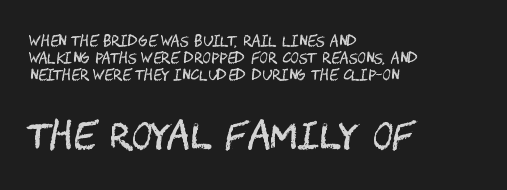
The typesetter chose a ragged-right arrangement here. The following chunk of copy outweighs the initial chunk in type size. The type is set solid horizontally, with unmodified tracking. Check the space under the baseline: it is left empty.
